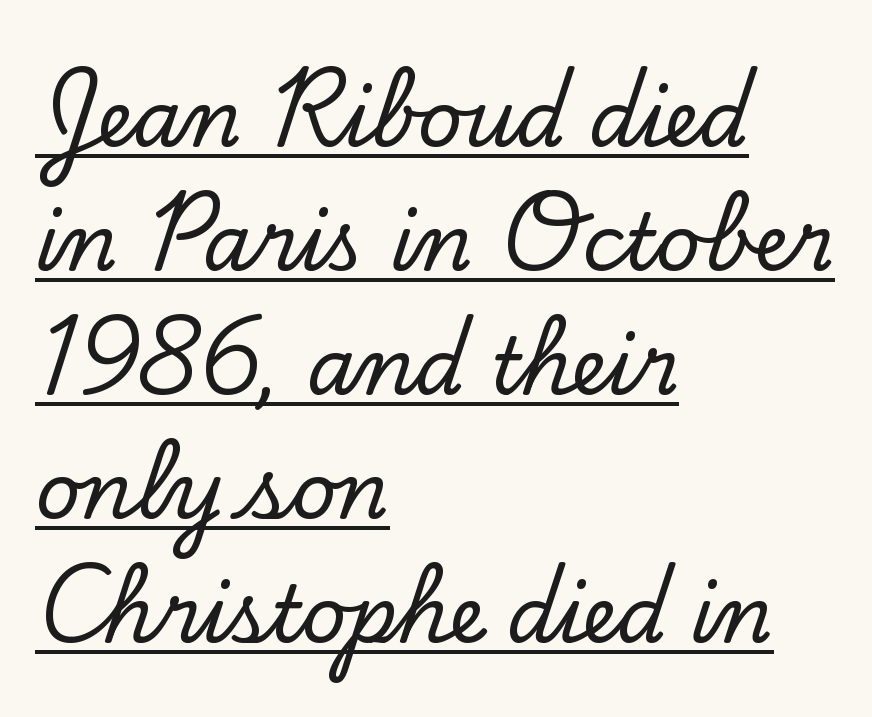
The image shows 78 px serif type; set left-aligned, normal line spacing (1.59x), normal letter spacing, underlined; low stroke contrast and a small x-height.
